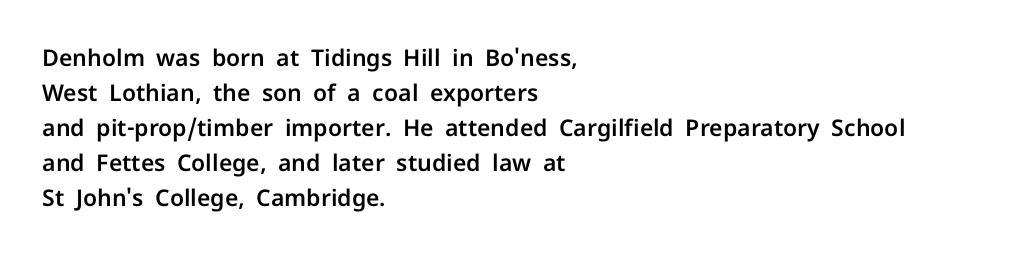
The image shows 23 px text type, upright; set left-aligned, normal line spacing (1.52x), normal letter spacing, not underlined.
